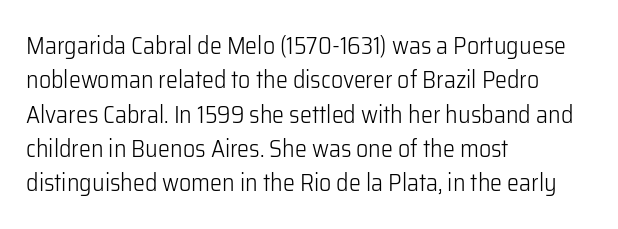
{"italic": "no", "bold": "no", "underline": "no", "align": "left", "line_spacing": "normal", "line_spacing_ratio": 1.43, "letter_spacing": "normal", "letter_spacing_em": 0.0, "glyph_px": 24}
